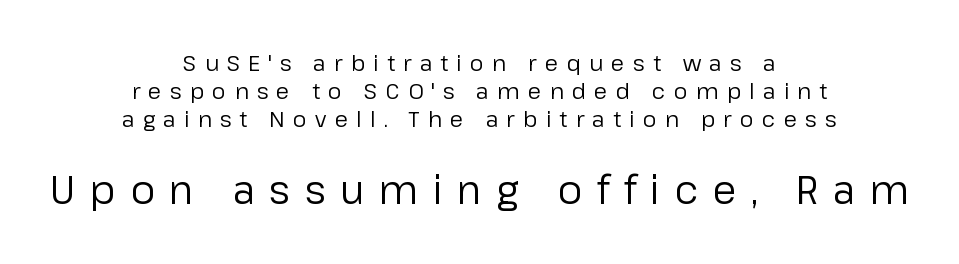
This is roman type, the default non-slanted kind. The zone under the glyphs is completely vacant. Stems and bowls with no extra thickness — not bold. One glance says typical: line gaps are just what's usual. This sample has the flowing, uneven cadence of proportional lettering. Unlike a traditional serif, this face leaves its strokes unadorned.
